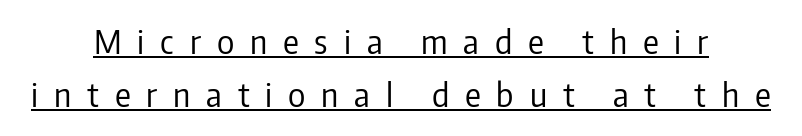
Is the block centered? Yes — each line is placed symmetrically about the middle. This sample carries an underscore along the baseline area. Summary of vertical rhythm: regular, with standard interline spacing. These lines are rendered in a variable-pitch font.
